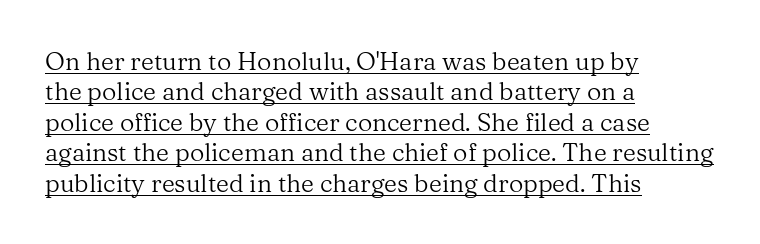
{"italic": "no", "bold": "no", "underline": "yes", "align": "left", "line_spacing_ratio": 1.22, "letter_spacing": "normal", "letter_spacing_em": 0.0, "glyph_px": 25}
